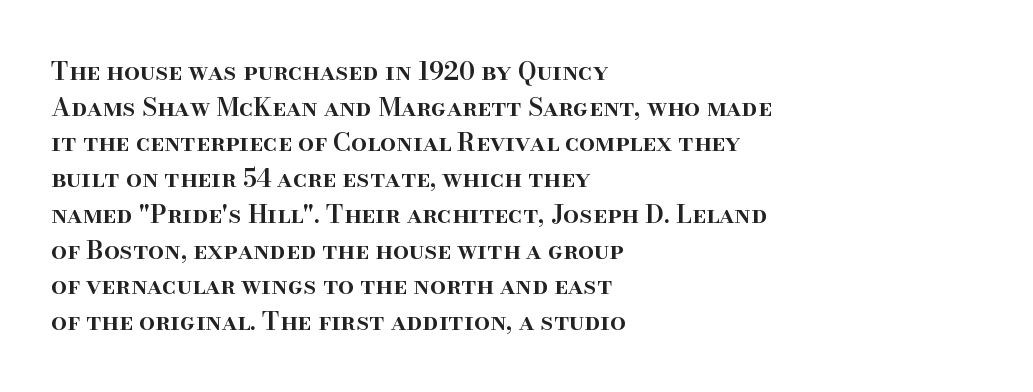
{"italic": "no", "bold": "semi", "underline": "no", "align": "left", "line_spacing": "normal", "line_spacing_ratio": 1.43, "letter_spacing": "normal", "letter_spacing_em": 0.0, "glyph_px": 25}
